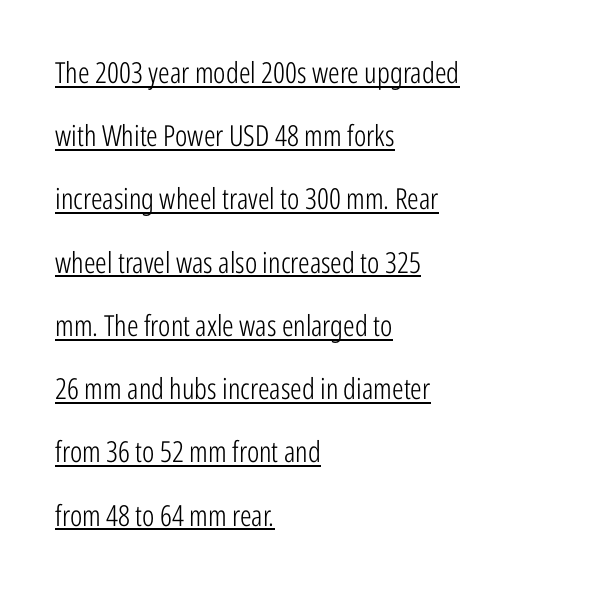
Q: Is the text bold? A: No.
Q: Is the text italic (slanted)? A: No, it is upright.
Q: Is the typeface a serif or a sans-serif typeface? A: Sans-serif.
Q: Is the text underlined? A: Yes.
Q: How is the paragraph aligned? A: Left-aligned.
Q: Is the spacing between letters normal or unusually wide? A: Normal.
Q: Is the spacing between lines tight, normal or loose? A: Loose.
Q: Width (condensed, normal, or wide)? A: Condensed.
Q: Stroke contrast? A: Low.
Q: x-height? A: Medium.
Q: Monospaced? A: No.
